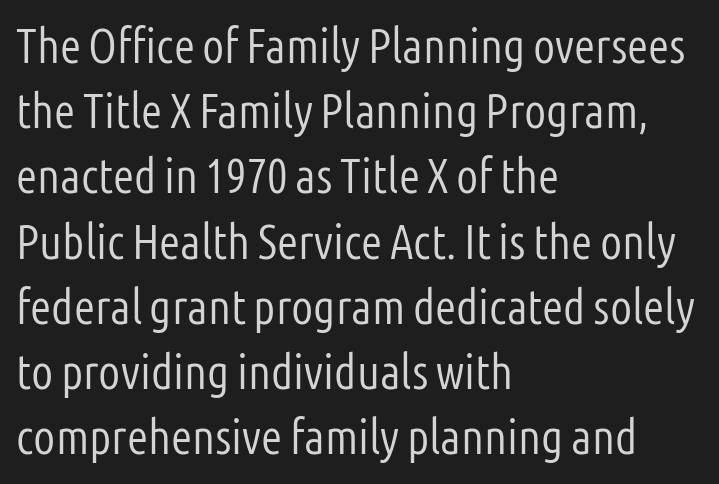
{"serif": "no", "italic": "no", "bold": "no", "weight": "light", "width": "condensed", "stroke_contrast": "low", "x_height": "medium", "monospaced": "no", "underline": "no", "align": "left", "line_spacing": "normal", "line_spacing_ratio": 1.33, "letter_spacing": "normal", "letter_spacing_em": 0.0, "glyph_px": 49}
